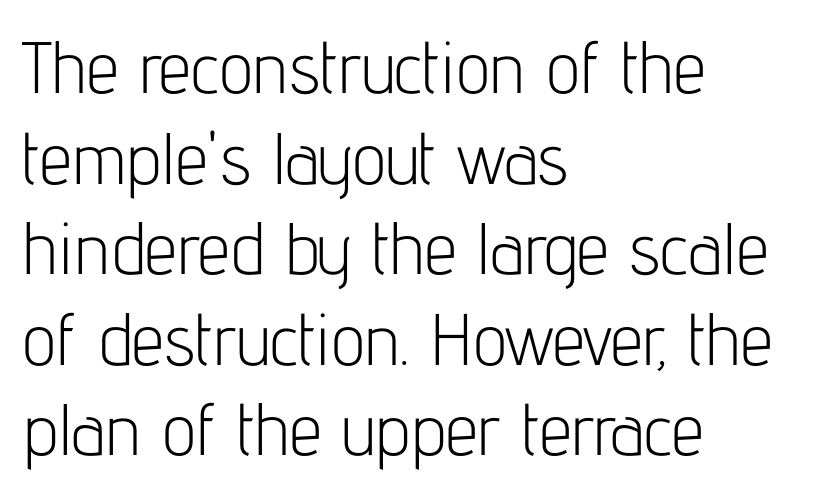
Glance below the letters and you will spot only blank space. The passage shown is not bold in any degree. You can tell it's not italic because the verticals are truly vertical. The letters advance in unequal steps, a hallmark of proportional type.
